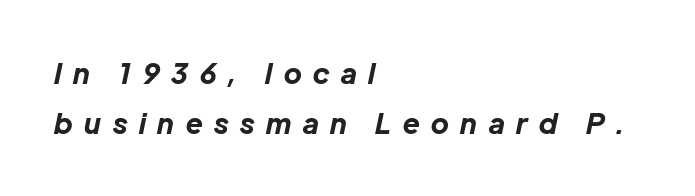
{"italic": "yes", "lean": "right", "slant_degrees": 12, "bold": "yes", "weight": "bold", "width": "normal", "stroke_contrast": "low", "x_height": "medium", "monospaced": "no", "underline": "no", "align": "left", "line_spacing_ratio": 1.79, "letter_spacing": "wide", "letter_spacing_em": 0.42, "glyph_px": 28}
